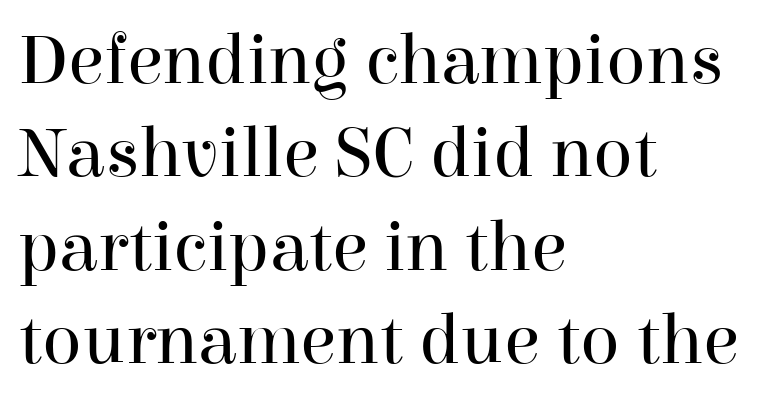
Q: Is the text bold? A: No.
Q: Is the text italic (slanted)? A: No, it is upright.
Q: Is the typeface a serif or a sans-serif typeface? A: Serif.
Q: Is the text underlined? A: No.
Q: How is the paragraph aligned? A: Left-aligned.
Q: Is the spacing between letters normal or unusually wide? A: Normal.
Q: Is the spacing between lines tight, normal or loose? A: Normal.
Q: Width (condensed, normal, or wide)? A: Normal.
Q: Stroke contrast? A: High.
Q: x-height? A: Medium.
Q: Monospaced? A: No.
